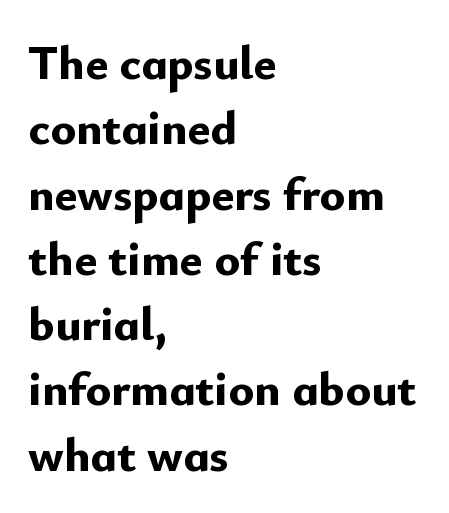
Q: Is the text bold? A: Yes.
Q: Is the text italic (slanted)? A: No, it is upright.
Q: Is the typeface a serif or a sans-serif typeface? A: Sans-serif.
Q: Is the text underlined? A: No.
Q: How is the paragraph aligned? A: Left-aligned.
Q: Is the spacing between letters normal or unusually wide? A: Normal.
Q: Is the spacing between lines tight, normal or loose? A: Normal.
Q: Width (condensed, normal, or wide)? A: Normal.
Q: Stroke contrast? A: Low.
Q: x-height? A: Small.
Q: Monospaced? A: No.
